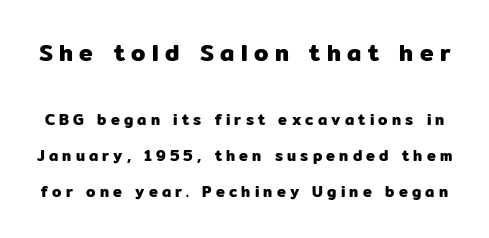
Q: Is the text italic (slanted)? A: No, it is upright.
Q: Is the text underlined? A: No.
Q: Is the spacing between letters normal or unusually wide? A: Unusually wide.
Q: Is the spacing between lines tight, normal or loose? A: Loose.
Q: Which block of text is set in a larger size, the first (top) or the second (bottom)? A: The first (top) one.
